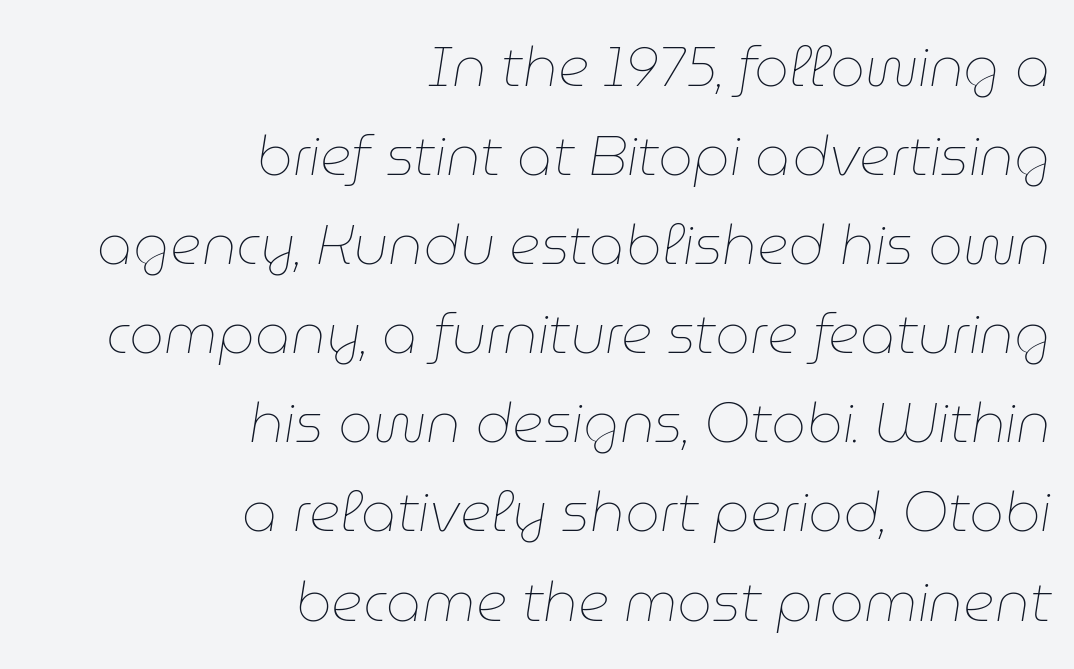
Q: Is the text bold? A: No.
Q: Is the text italic (slanted)? A: Yes, it leans right by about 9 degrees.
Q: Is the text underlined? A: No.
Q: How is the paragraph aligned? A: Right-aligned.
Q: Is the spacing between letters normal or unusually wide? A: Normal.
Q: Is the spacing between lines tight, normal or loose? A: Normal.
Q: Width (condensed, normal, or wide)? A: Normal.
Q: Stroke contrast? A: Low.
Q: x-height? A: Medium.
Q: Monospaced? A: No.
